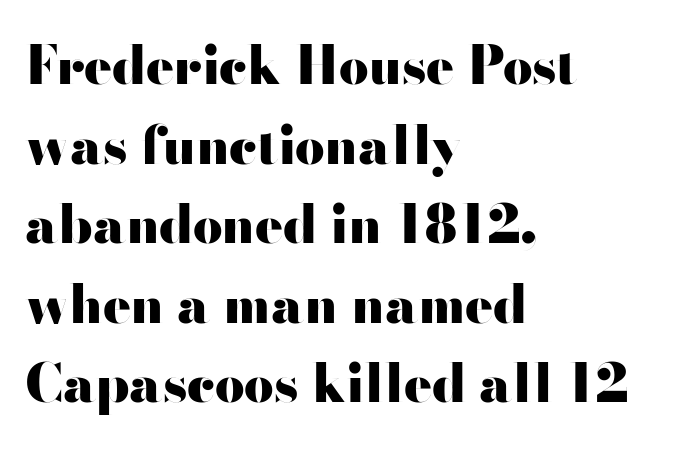
A typesetter would call this leading conventional body-copy spacing. The passage shown is not underscored anywhere. Nobody touched the tracking dial on this one. Spacing verdict: proportional, widths tailored to each character. The characters display no serif detailing; their extremities are plain. The passage is arranged the way most books set body copy — flush left.
